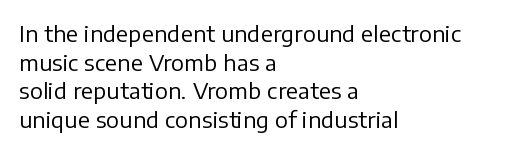
Q: Is the text bold? A: No.
Q: Is the text italic (slanted)? A: No, it is upright.
Q: Is the text underlined? A: No.
Q: How is the paragraph aligned? A: Left-aligned.
Q: Is the spacing between letters normal or unusually wide? A: Normal.
Q: Is the spacing between lines tight, normal or loose? A: Normal.
